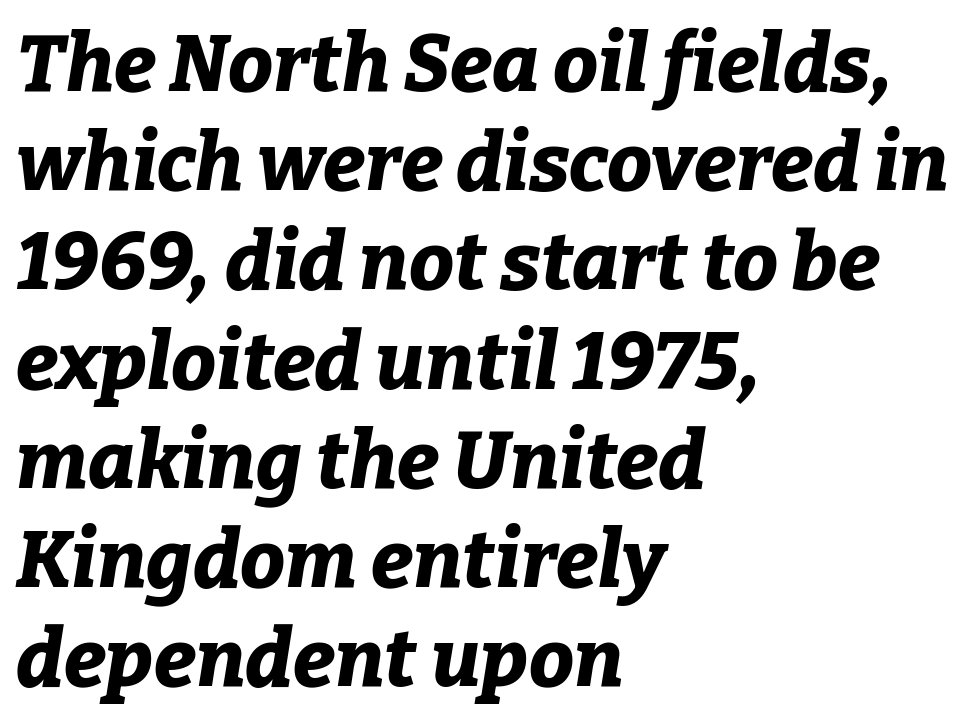
Does extra space separate the letters? No, they use regular spacing. What weight is shown? A full bold with thick strokes. Horizontal alignment here is leftward, the default for most running prose. Nobody drew a line under any word here. A typesetter would call this proportional, since set widths differ per character.
